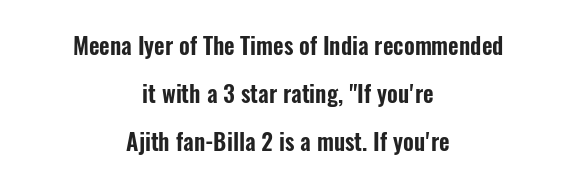
Rendered with straight, roman letterforms. Whoever set this chose breathing room over compactness in the vertical rhythm. The baseline area is clear. The letterforms sit shoulder to shoulder at normal distance.
